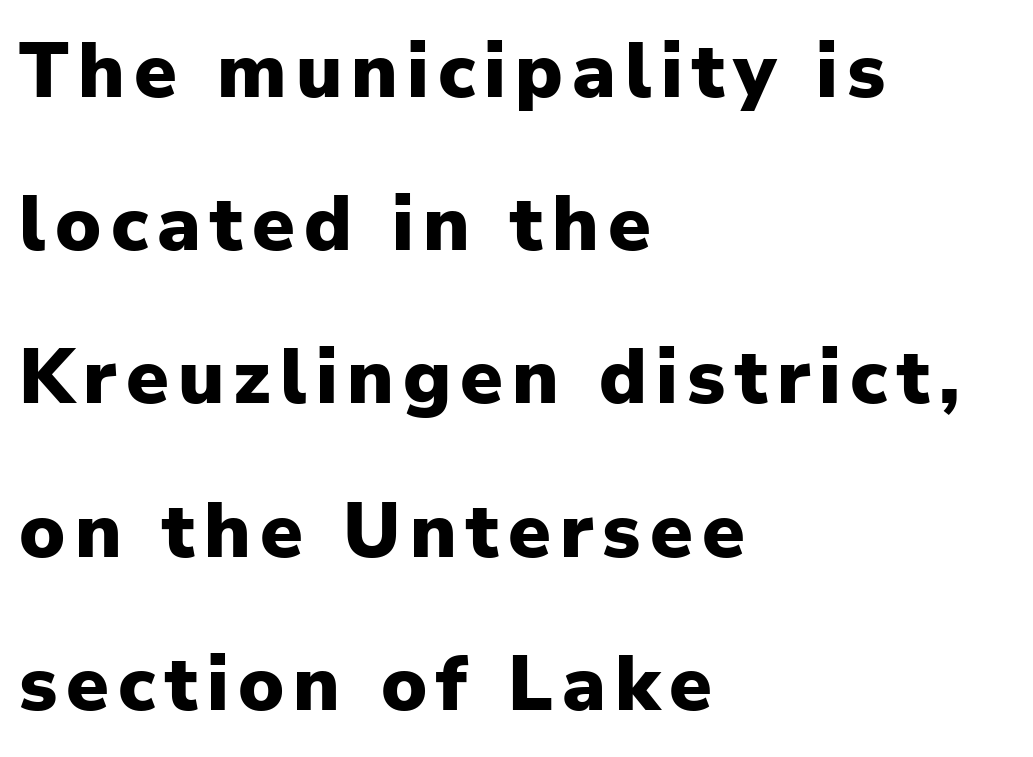
The text was rendered using a sans face with plain stroke endings. Vertical strokes here are truly vertical. Do the characters align in a grid? No, the font is proportional. The block of text is sparse from top to bottom, with ample space between rows. Glance below the letters and you will spot only blank space. The characters look thick and weighty, a clear bold.
